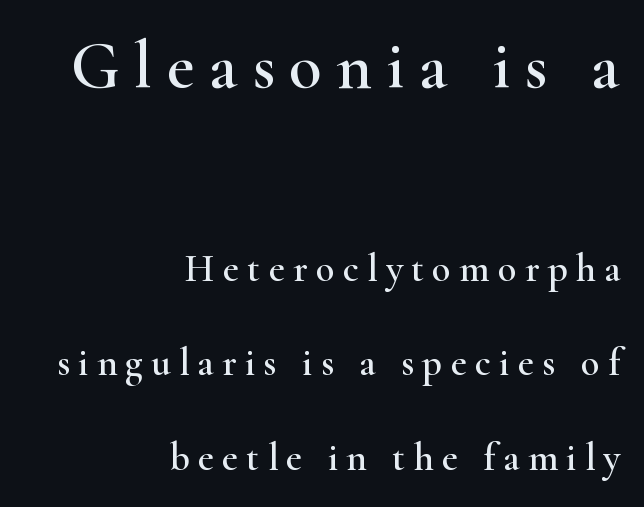
Where is the straight margin? On the right. This sample has the flowing, uneven cadence of proportional lettering. The initial chunk of copy outweighs the following chunk in type size. Leading is clearly above the norm, producing a sparse column.
